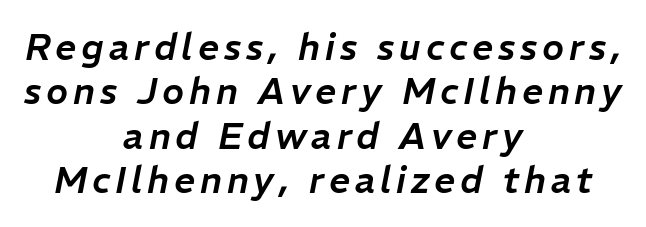
{"italic": "yes", "lean": "right", "slant_degrees": 11, "width": "normal", "stroke_contrast": "low", "x_height": "medium", "monospaced": "no", "underline": "no", "align": "center", "line_spacing_ratio": 1.2, "glyph_px": 37}
